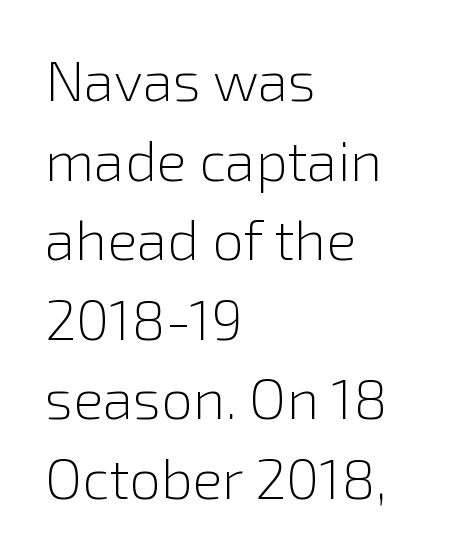
The image shows 56 px light sans-serif type, upright; set left-aligned, normal line spacing (1.42x), normal letter spacing, not underlined; low stroke contrast and a medium x-height.
